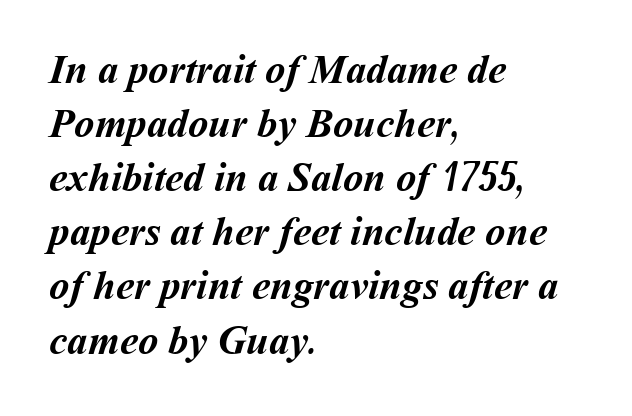
The image shows 41 px semibold type; set left-aligned, normal line spacing (1.32x), normal letter spacing, not underlined; medium stroke contrast and a medium x-height.
